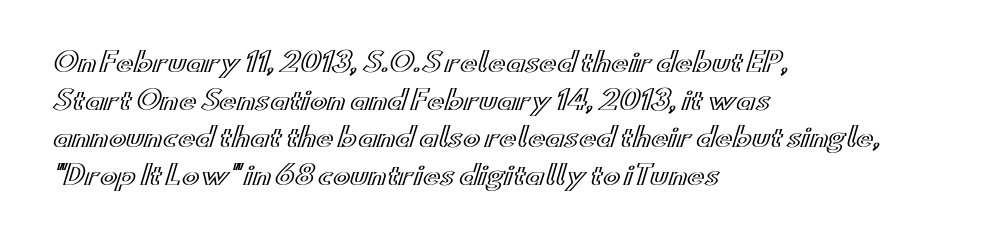
The image shows 26 px text type; set left-aligned, normal line spacing (1.45x), normal letter spacing, not underlined.
